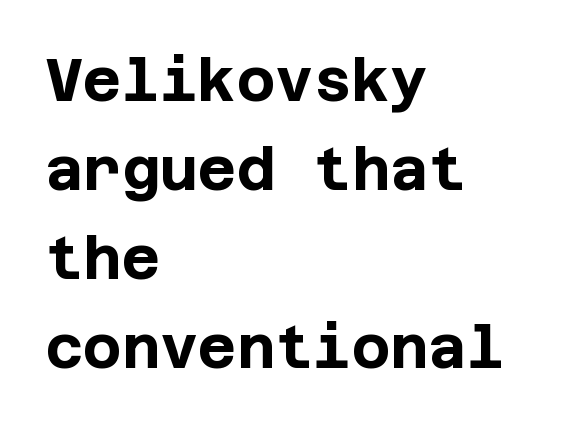
{"serif": "no", "italic": "no", "bold": "yes", "weight": "bold", "width": "normal", "stroke_contrast": "low", "x_height": "large", "underline": "no", "align": "left", "line_spacing": "normal", "line_spacing_ratio": 1.51, "letter_spacing": "normal", "letter_spacing_em": 0.0, "glyph_px": 59}
